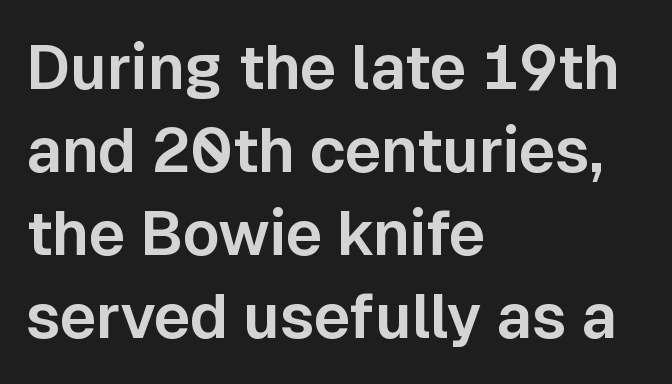
Q: Is the text italic (slanted)? A: No, it is upright.
Q: Is the typeface a serif or a sans-serif typeface? A: Sans-serif.
Q: Is the text underlined? A: No.
Q: How is the paragraph aligned? A: Left-aligned.
Q: Is the spacing between letters normal or unusually wide? A: Normal.
Q: Is the spacing between lines tight, normal or loose? A: Normal.
Q: Width (condensed, normal, or wide)? A: Normal.
Q: Stroke contrast? A: Low.
Q: x-height? A: Medium.
Q: Monospaced? A: No.
